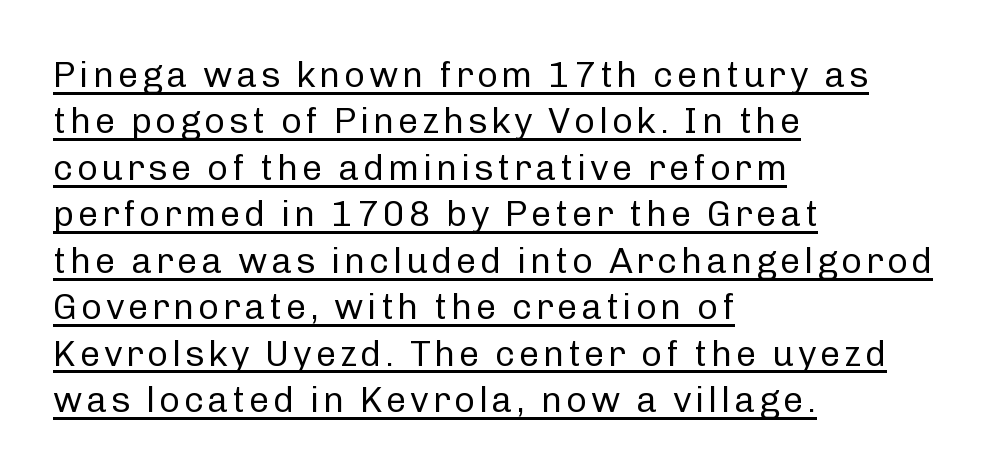
Vertically, the passage feels balanced, rows spaced as you'd expect. Underlining? Definitely there. Vertical strokes here are truly vertical. Are there feet on the stems? There aren't — it's a sans.
